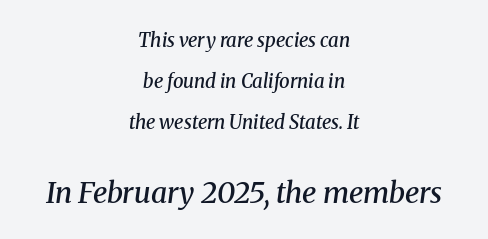
The face used here is rendered with its standard letterfit. Here the designer chose a conventional face with non-uniform glyph widths. Beneath every word, the page is bare. The compositor balanced each line on the midline.
